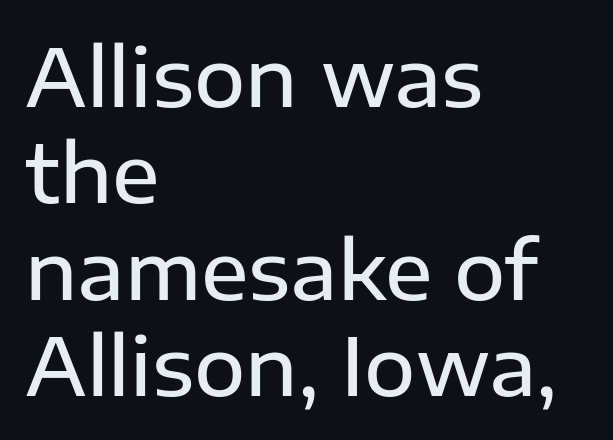
Q: Is the text bold? A: Semi-bold.
Q: Is the text italic (slanted)? A: No, it is upright.
Q: Is the typeface a serif or a sans-serif typeface? A: Sans-serif.
Q: Is the text underlined? A: No.
Q: How is the paragraph aligned? A: Left-aligned.
Q: Is the spacing between letters normal or unusually wide? A: Normal.
Q: Width (condensed, normal, or wide)? A: Normal.
Q: Stroke contrast? A: Low.
Q: x-height? A: Medium.
Q: Monospaced? A: No.
